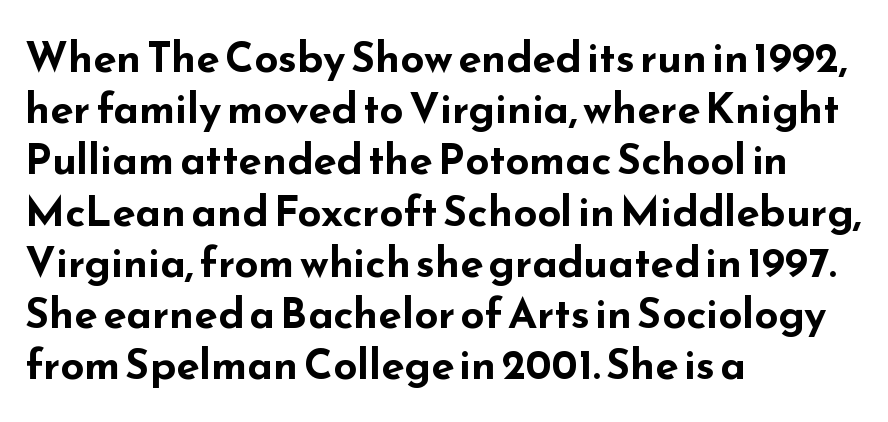
Proportional: the letters do not fall into vertical columns. The font's upright variant was chosen for this text. The area under the type is left untouched. Nope, no serifs anywhere on these letters. Typographic density is high because the face is bold. The rag falls on the right side of this text block.
